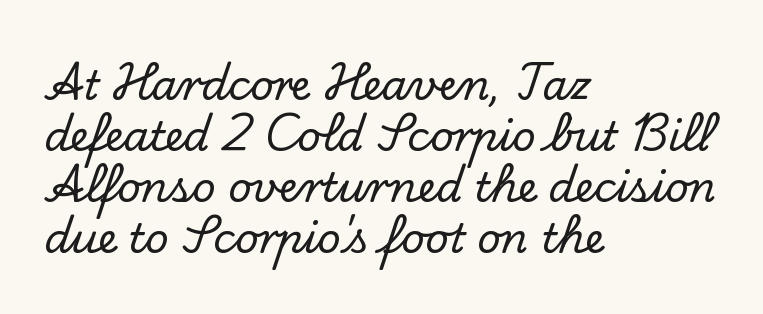
Proportional: the letters do not fall into vertical columns. Visually the block forms a straight wall on the left and a jagged coastline on the right. Descenders are the only things crossing below the line. Does the type have serifs? Yes, each stem ends in a small foot.
